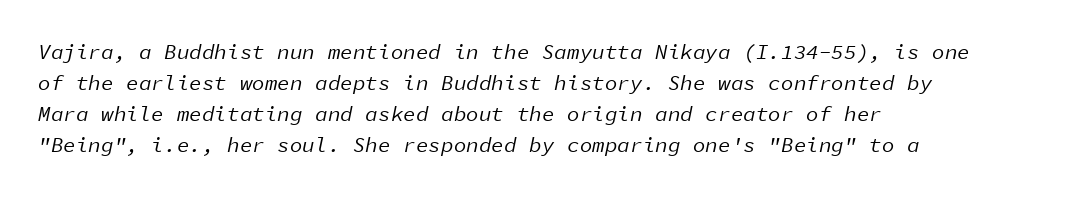
Q: Is the text bold? A: No.
Q: Is the text italic (slanted)? A: Yes, it leans right by about 11 degrees.
Q: Is the text underlined? A: No.
Q: How is the paragraph aligned? A: Left-aligned.
Q: Is the spacing between letters normal or unusually wide? A: Normal.
Q: Is the spacing between lines tight, normal or loose? A: Normal.
